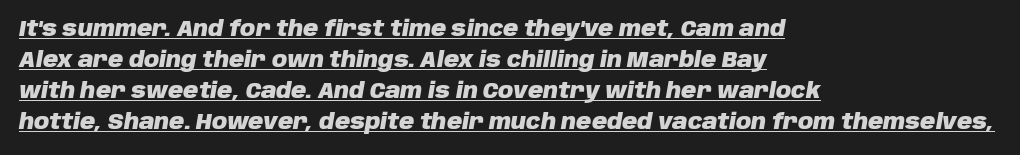
The image shows 21 px bold type, italic (leaning right); set left-aligned, normal line spacing (1.48x), normal letter spacing, underlined.
